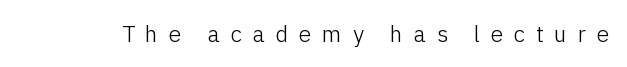
The image shows 23 px text type, upright; set unusually wide letter spacing (+0.46 em), not underlined.
